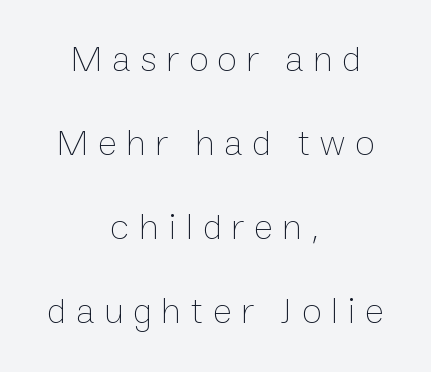
{"italic": "no", "bold": "no", "weight": "thin", "width": "normal", "stroke_contrast": "low", "x_height": "medium", "monospaced": "no", "underline": "no", "align": "center", "line_spacing": "loose", "line_spacing_ratio": 2.27, "letter_spacing": "wide", "letter_spacing_em": 0.25, "glyph_px": 37}
